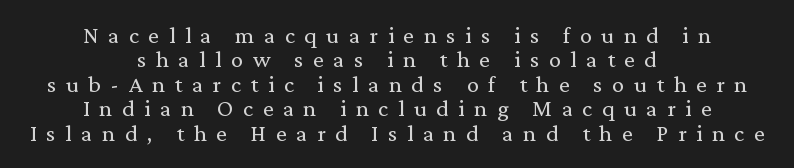
{"italic": "no", "bold": "no", "underline": "no", "align": "center", "line_spacing": "tight", "line_spacing_ratio": 1.02, "letter_spacing": "wide", "letter_spacing_em": 0.4, "glyph_px": 24}
